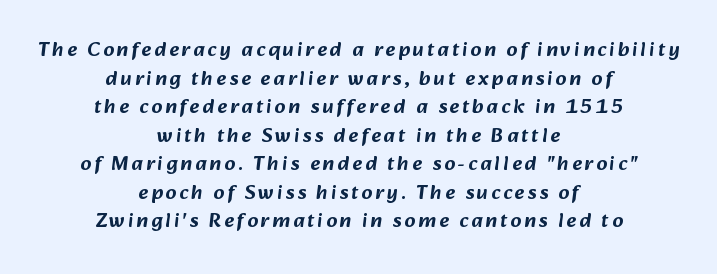
Teacher's note: observe the equal gaps on both sides — that is centered alignment. Notice how descenders clear the ascenders below comfortably — that's standard leading. The words here are not underlined.
